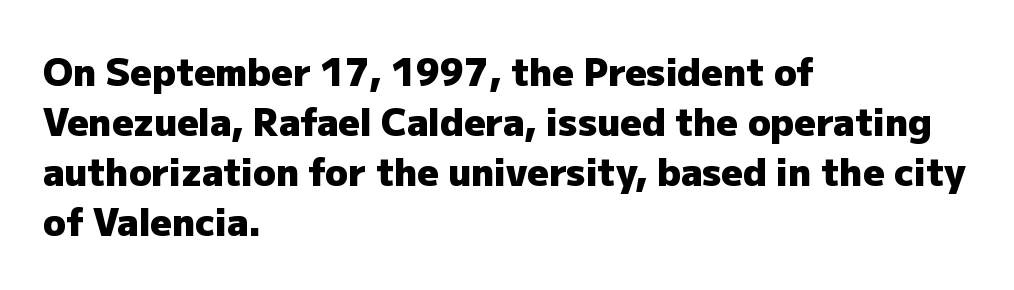
{"serif": "no", "italic": "no", "bold": "yes", "weight": "heavy", "width": "normal", "stroke_contrast": "low", "x_height": "medium", "monospaced": "no", "underline": "no", "align": "left", "line_spacing": "normal", "line_spacing_ratio": 1.35, "letter_spacing": "normal", "letter_spacing_em": 0.0, "glyph_px": 37}
